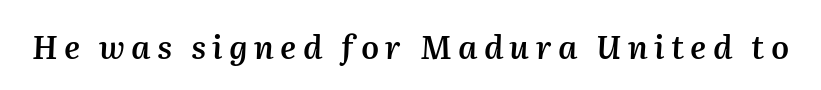
Q: Is the text bold? A: Semi-bold.
Q: Is the text italic (slanted)? A: Yes, it leans right by about 2 degrees.
Q: Is the text underlined? A: No.
Q: Is the spacing between letters normal or unusually wide? A: Unusually wide.
Q: Width (condensed, normal, or wide)? A: Normal.
Q: Stroke contrast? A: Medium.
Q: x-height? A: Medium.
Q: Monospaced? A: No.
